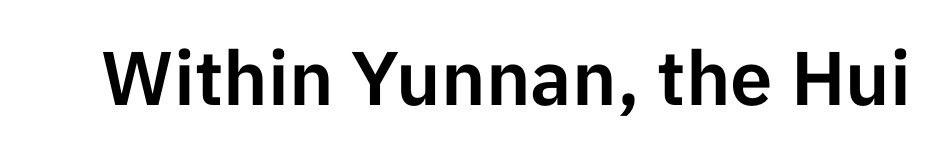
The image shows 76 px sans-serif type, upright; set normal letter spacing, not underlined; low stroke contrast and a medium x-height.
